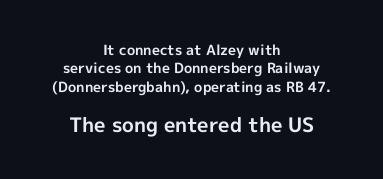
{"italic": "no", "bold": "yes", "underline": "no", "align": "center", "line_spacing": "normal", "line_spacing_ratio": 1.31, "letter_spacing": "normal", "letter_spacing_em": 0.0, "larger_block": "second", "size_ratio": 1.43, "glyph_px": 20}
